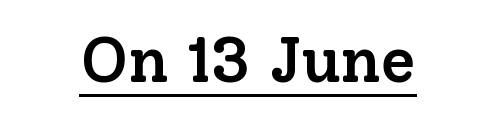
The image shows 64 px semibold serif type, upright; set centered, normal letter spacing, underlined; low stroke contrast and a medium x-height.
